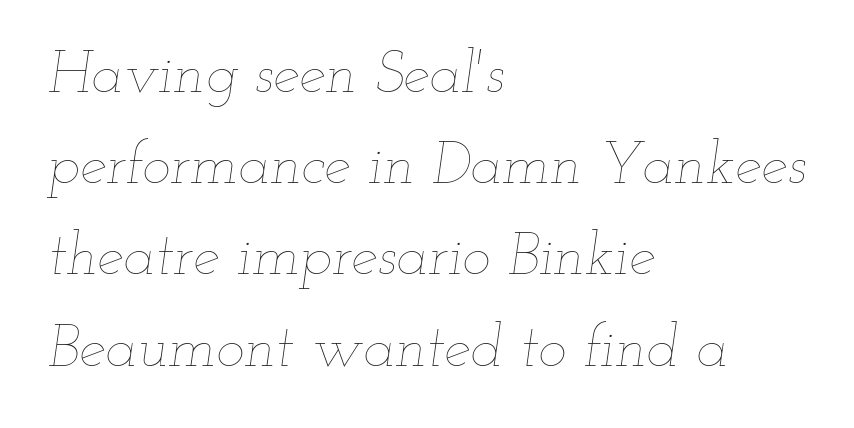
Style check: oblique. The letters sit at their default tracking, neither squeezed nor spread. The face looks like a standard text weight, possibly lighter. Reading down the column, the eye jumps a familiar distance to each next line. Each letter keeps its own natural width here, so spacing adapts to shape. The area under the type is left untouched.
